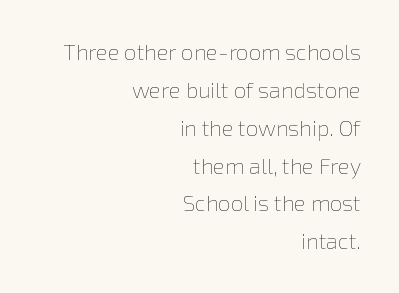
Q: Is the text bold? A: No.
Q: Is the text italic (slanted)? A: No, it is upright.
Q: Is the text underlined? A: No.
Q: How is the paragraph aligned? A: Right-aligned.
Q: Is the spacing between letters normal or unusually wide? A: Normal.
